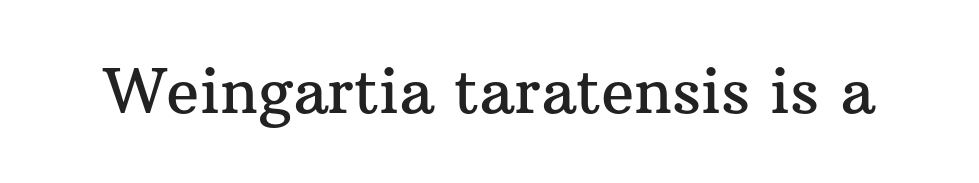
Q: Is the text italic (slanted)? A: No, it is upright.
Q: Is the typeface a serif or a sans-serif typeface? A: Serif.
Q: Is the text underlined? A: No.
Q: Is the spacing between letters normal or unusually wide? A: Normal.
Q: Width (condensed, normal, or wide)? A: Normal.
Q: Stroke contrast? A: Medium.
Q: x-height? A: Medium.
Q: Monospaced? A: No.
